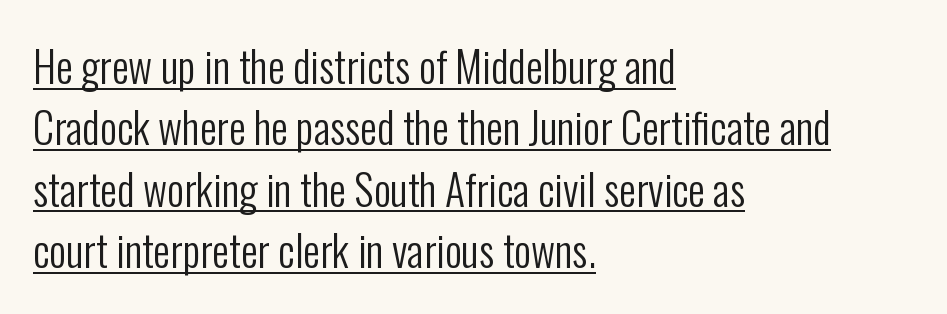
Quick note: interline space is typical. This sample is left-justified, so line endings fall wherever the words run out. These glyphs show unthickened strokes, regular width or finer. Font category for this specimen: sans-serif. The passage shown has conventional tracking throughout.
